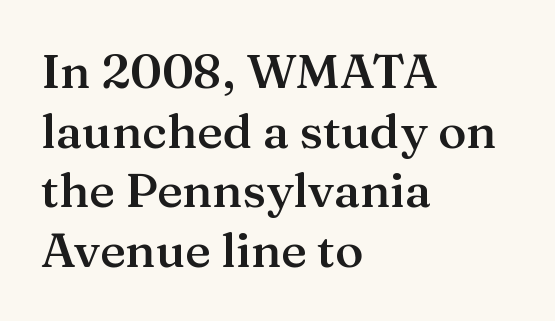
Q: Is the text bold? A: Semi-bold.
Q: Is the text italic (slanted)? A: No, it is upright.
Q: Is the typeface a serif or a sans-serif typeface? A: Serif.
Q: Is the text underlined? A: No.
Q: How is the paragraph aligned? A: Left-aligned.
Q: Is the spacing between letters normal or unusually wide? A: Normal.
Q: Width (condensed, normal, or wide)? A: Normal.
Q: Stroke contrast? A: Medium.
Q: x-height? A: Medium.
Q: Monospaced? A: No.
